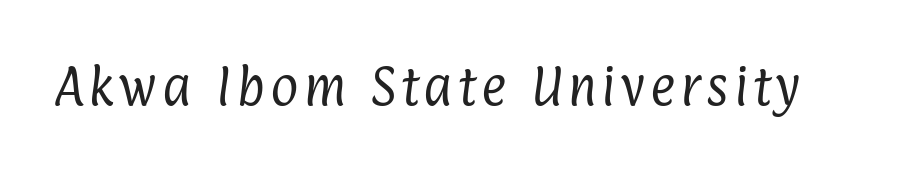
Q: Is the text bold? A: No.
Q: Is the typeface a serif or a sans-serif typeface? A: Sans-serif.
Q: Is the text underlined? A: No.
Q: Width (condensed, normal, or wide)? A: Condensed.
Q: Stroke contrast? A: Low.
Q: x-height? A: Medium.
Q: Monospaced? A: No.
